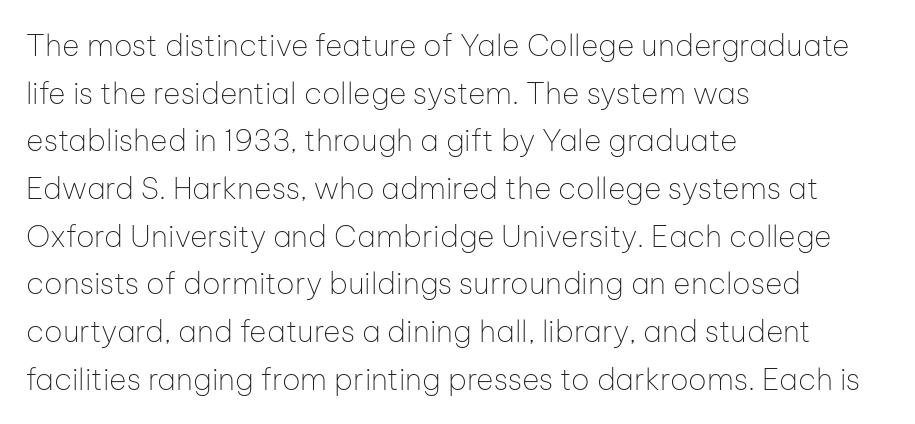
Q: Is the text bold? A: No.
Q: Is the text italic (slanted)? A: No, it is upright.
Q: Is the typeface a serif or a sans-serif typeface? A: Sans-serif.
Q: Is the text underlined? A: No.
Q: How is the paragraph aligned? A: Left-aligned.
Q: Is the spacing between letters normal or unusually wide? A: Normal.
Q: Is the spacing between lines tight, normal or loose? A: Normal.
Q: Width (condensed, normal, or wide)? A: Normal.
Q: Stroke contrast? A: Low.
Q: x-height? A: Medium.
Q: Monospaced? A: No.
